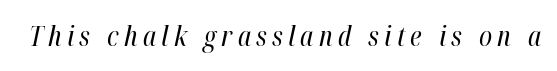
Q: Is the text bold? A: No.
Q: Is the text italic (slanted)? A: Yes, it leans right by about 12 degrees.
Q: Is the text underlined? A: No.
Q: Width (condensed, normal, or wide)? A: Condensed.
Q: Stroke contrast? A: High.
Q: x-height? A: Medium.
Q: Monospaced? A: No.
